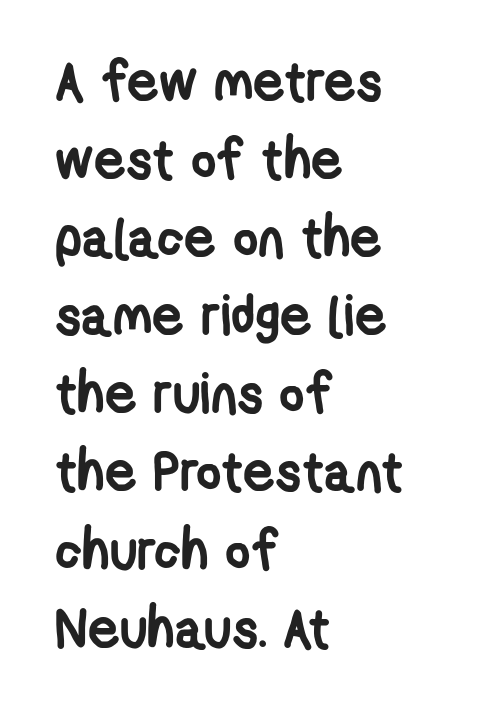
{"serif": "no", "bold": "yes", "weight": "semibold", "width": "condensed", "stroke_contrast": "low", "x_height": "medium", "monospaced": "no", "underline": "no", "align": "left", "line_spacing": "normal", "line_spacing_ratio": 1.42, "letter_spacing": "normal", "letter_spacing_em": 0.0, "glyph_px": 55}
